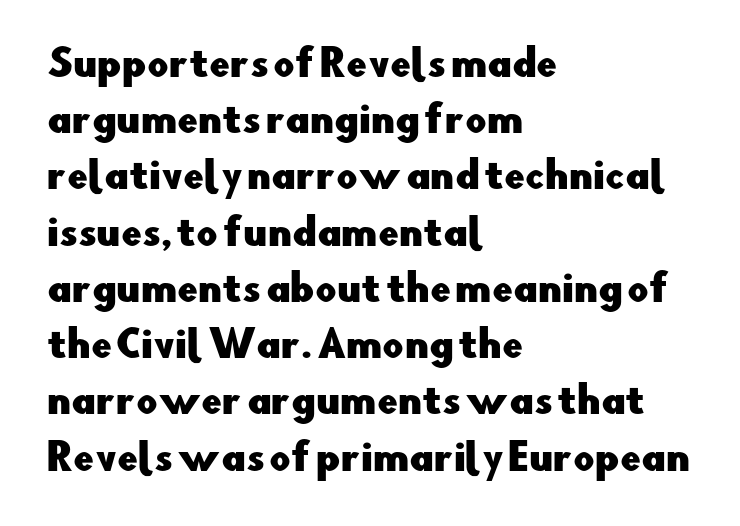
Q: Is the text italic (slanted)? A: No, it is upright.
Q: Is the typeface a serif or a sans-serif typeface? A: Sans-serif.
Q: Is the text underlined? A: No.
Q: How is the paragraph aligned? A: Left-aligned.
Q: Is the spacing between letters normal or unusually wide? A: Normal.
Q: Is the spacing between lines tight, normal or loose? A: Normal.
Q: Width (condensed, normal, or wide)? A: Normal.
Q: Stroke contrast? A: Low.
Q: x-height? A: Small.
Q: Monospaced? A: No.
